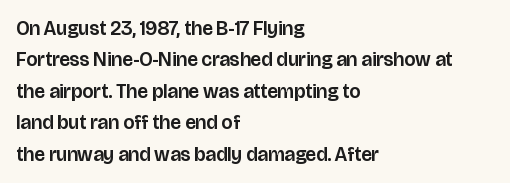
Compared with a centered layout, this one pins lines to the left instead. The space beneath each line is pristine and unruled. The passage shown stacks its lines at a standard gap. Do the letters lean? They stand straight. Spacing between characters is what you'd get straight out of the box.
